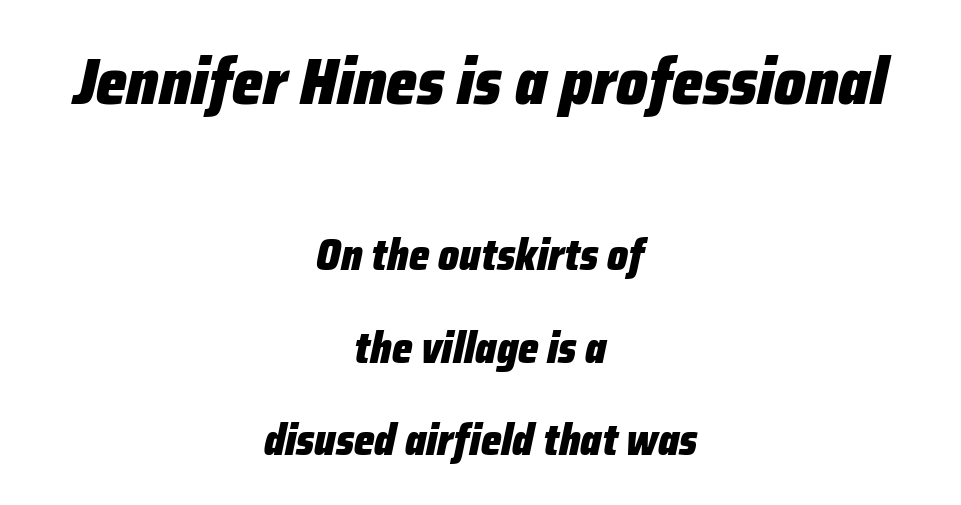
Q: Is the text bold? A: Yes.
Q: Is the text italic (slanted)? A: Yes, it leans right by about 12 degrees.
Q: Is the text underlined? A: No.
Q: How is the paragraph aligned? A: Centered.
Q: Is the spacing between letters normal or unusually wide? A: Normal.
Q: Is the spacing between lines tight, normal or loose? A: Loose.
Q: Which block of text is set in a larger size, the first (top) or the second (bottom)? A: The first (top) one.
Q: Width (condensed, normal, or wide)? A: Condensed.
Q: Stroke contrast? A: Low.
Q: x-height? A: Medium.
Q: Monospaced? A: No.
